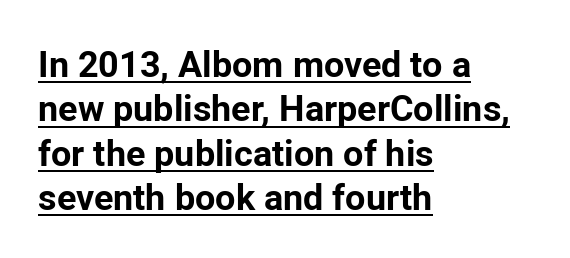
Q: Is the text bold? A: Yes.
Q: Is the text italic (slanted)? A: No, it is upright.
Q: Is the typeface a serif or a sans-serif typeface? A: Sans-serif.
Q: Is the text underlined? A: Yes.
Q: How is the paragraph aligned? A: Left-aligned.
Q: Is the spacing between letters normal or unusually wide? A: Normal.
Q: Width (condensed, normal, or wide)? A: Normal.
Q: Stroke contrast? A: Low.
Q: x-height? A: Medium.
Q: Monospaced? A: No.
